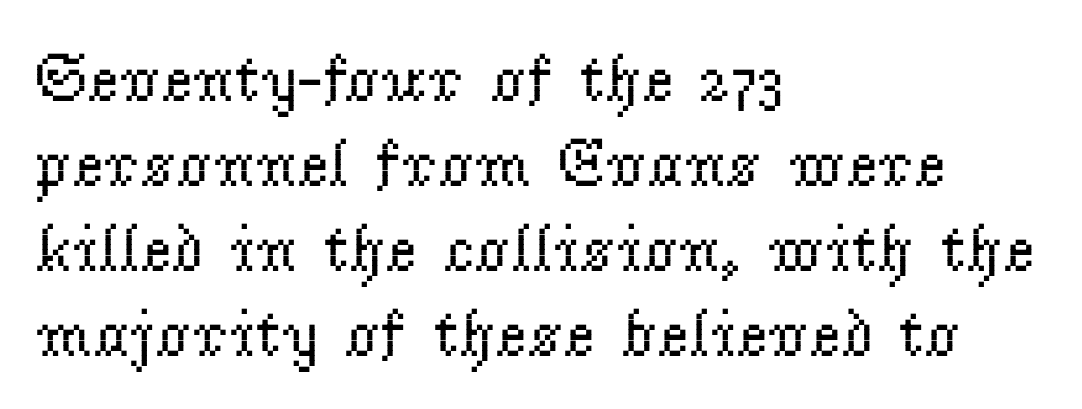
{"serif": "yes", "italic": "no", "bold": "no", "weight": "regular", "width": "normal", "stroke_contrast": "low", "x_height": "small", "monospaced": "no", "underline": "no", "align": "left", "line_spacing": "normal", "line_spacing_ratio": 1.25, "letter_spacing": "normal", "letter_spacing_em": 0.0, "glyph_px": 68}
